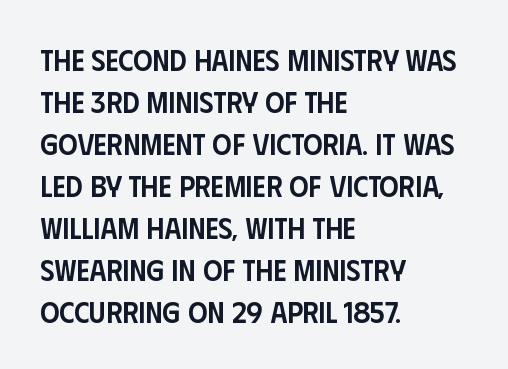
The image shows 30 px semibold, condensed sans-serif type, upright; set left-aligned, normal line spacing (1.4x), normal letter spacing, not underlined; low stroke contrast and a large x-height.
